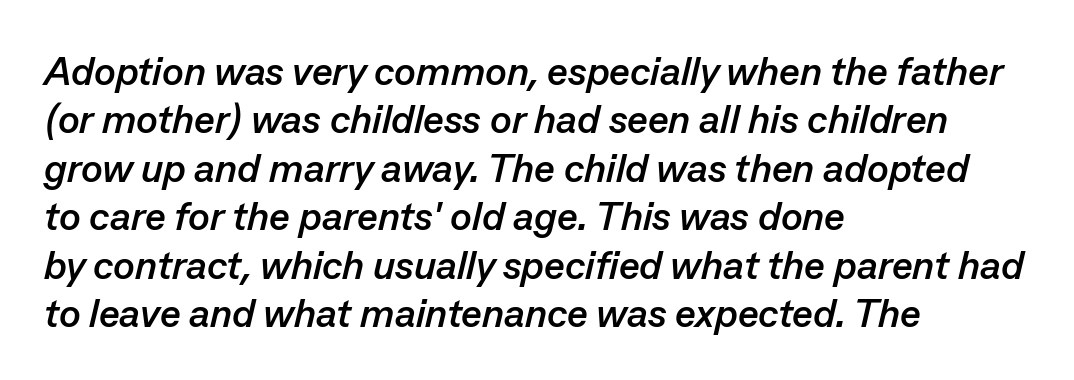
{"italic": "yes", "lean": "right", "slant_degrees": 13, "bold": "yes", "weight": "semibold", "width": "normal", "stroke_contrast": "low", "x_height": "medium", "monospaced": "no", "underline": "no", "align": "left", "line_spacing_ratio": 1.21, "letter_spacing": "normal", "letter_spacing_em": 0.0, "glyph_px": 40}
